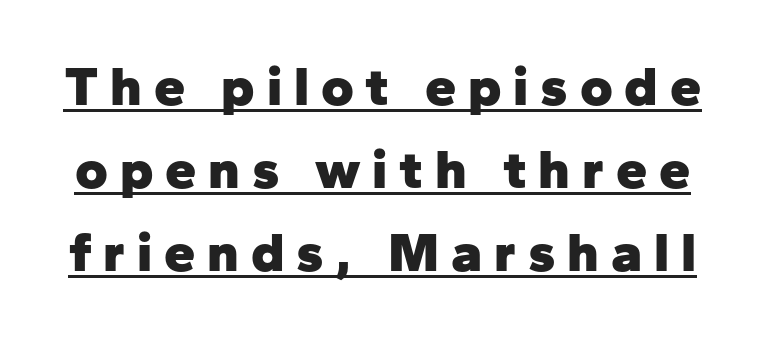
Q: Is the text bold? A: Yes.
Q: Is the text italic (slanted)? A: No, it is upright.
Q: Is the typeface a serif or a sans-serif typeface? A: Sans-serif.
Q: Is the text underlined? A: Yes.
Q: Is the spacing between letters normal or unusually wide? A: Unusually wide.
Q: Is the spacing between lines tight, normal or loose? A: Normal.
Q: Width (condensed, normal, or wide)? A: Normal.
Q: Stroke contrast? A: Low.
Q: x-height? A: Medium.
Q: Monospaced? A: No.
